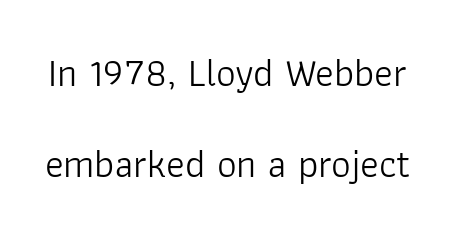
Q: Is the text bold? A: No.
Q: Is the text italic (slanted)? A: No, it is upright.
Q: Is the typeface a serif or a sans-serif typeface? A: Sans-serif.
Q: Is the text underlined? A: No.
Q: Is the spacing between letters normal or unusually wide? A: Normal.
Q: Is the spacing between lines tight, normal or loose? A: Loose.
Q: Width (condensed, normal, or wide)? A: Normal.
Q: Stroke contrast? A: Low.
Q: x-height? A: Medium.
Q: Monospaced? A: No.
